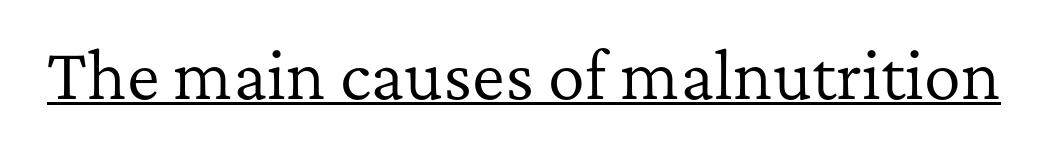
Q: Is the text bold? A: No.
Q: Is the text italic (slanted)? A: No, it is upright.
Q: Is the typeface a serif or a sans-serif typeface? A: Serif.
Q: Is the text underlined? A: Yes.
Q: Is the spacing between letters normal or unusually wide? A: Normal.
Q: Width (condensed, normal, or wide)? A: Normal.
Q: Stroke contrast? A: Low.
Q: x-height? A: Medium.
Q: Monospaced? A: No.
